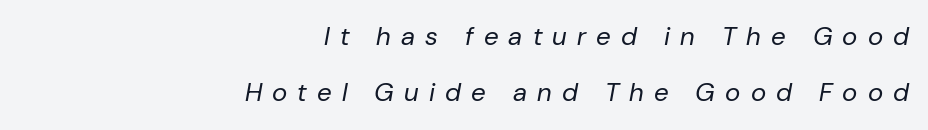
Each word looks stretched out because of the extra space between its letters. Has an underline been added? It has not. Stem width sits at or under what a default text font uses. One glance says open: line gaps are wider than usual. Horizontally, the lines are justified to the trailing edge only. You can tell it's italic because the verticals aren't actually vertical.
